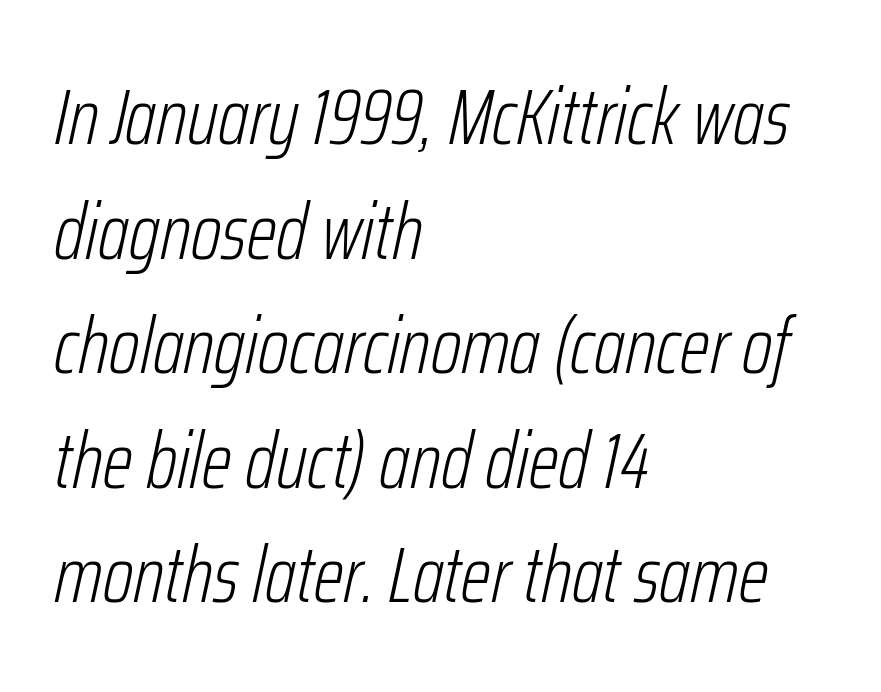
{"italic": "yes", "lean": "right", "slant_degrees": 12, "bold": "no", "weight": "light", "width": "condensed", "stroke_contrast": "low", "x_height": "medium", "monospaced": "no", "underline": "no", "align": "left", "line_spacing": "normal", "line_spacing_ratio": 1.45, "letter_spacing": "normal", "letter_spacing_em": 0.0, "glyph_px": 79}
